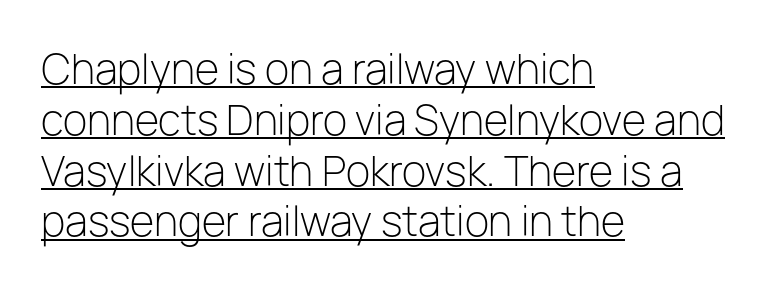
The image shows 40 px light sans-serif type, upright; set left-aligned, normal line spacing (1.27x), normal letter spacing, underlined; low stroke contrast and a medium x-height.
